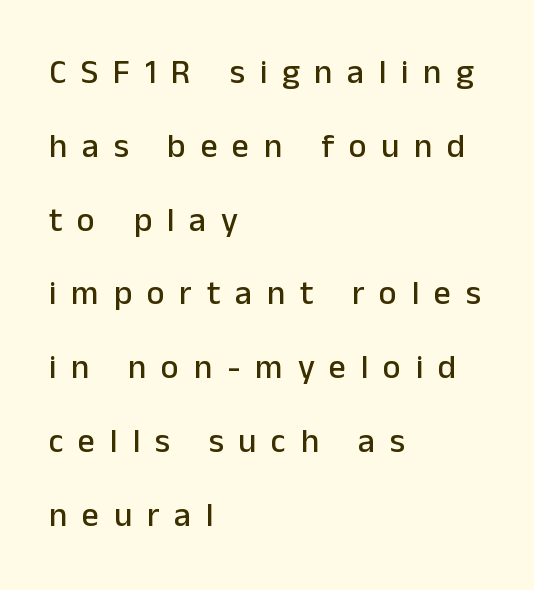
{"serif": "no", "italic": "no", "width": "normal", "stroke_contrast": "low", "x_height": "medium", "monospaced": "no", "underline": "no", "align": "left", "line_spacing": "loose", "line_spacing_ratio": 2.17, "letter_spacing": "wide", "letter_spacing_em": 0.43, "glyph_px": 34}
